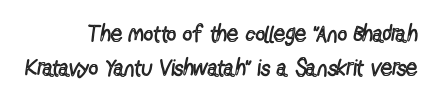
The image shows 23 px text type; set normal line spacing (1.46x), normal letter spacing, not underlined.
